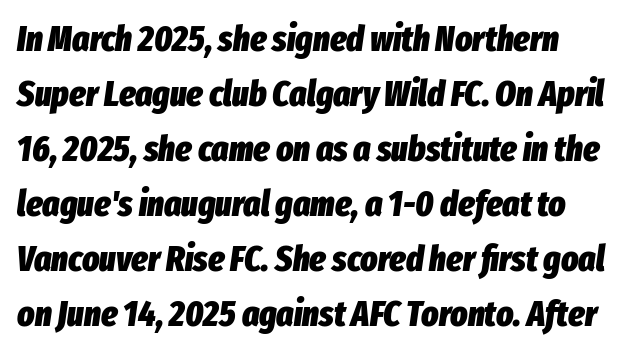
Q: Is the text bold? A: Yes.
Q: Is the text italic (slanted)? A: Yes, it leans right by about 8 degrees.
Q: Is the text underlined? A: No.
Q: Is the spacing between letters normal or unusually wide? A: Normal.
Q: Is the spacing between lines tight, normal or loose? A: Normal.
Q: Width (condensed, normal, or wide)? A: Condensed.
Q: Stroke contrast? A: Low.
Q: x-height? A: Medium.
Q: Monospaced? A: No.
